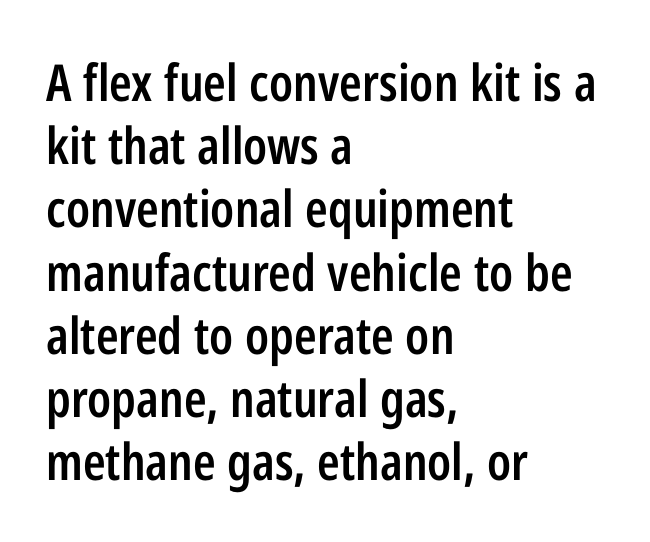
{"serif": "no", "italic": "no", "bold": "semi", "weight": "semibold", "width": "condensed", "stroke_contrast": "low", "x_height": "medium", "monospaced": "no", "underline": "no", "align": "left", "line_spacing_ratio": 1.24, "letter_spacing": "normal", "letter_spacing_em": 0.0, "glyph_px": 51}
